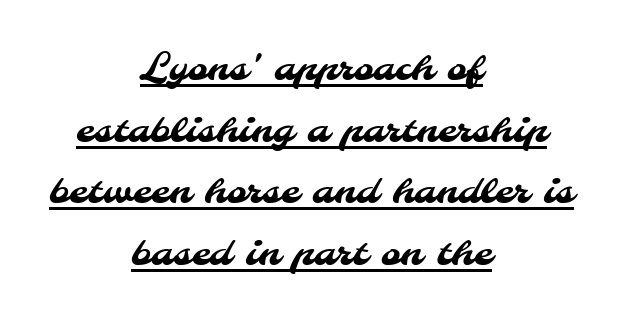
Q: Is the typeface a serif or a sans-serif typeface? A: Sans-serif.
Q: Is the text underlined? A: Yes.
Q: How is the paragraph aligned? A: Centered.
Q: Is the spacing between letters normal or unusually wide? A: Normal.
Q: Is the spacing between lines tight, normal or loose? A: Normal.
Q: Width (condensed, normal, or wide)? A: Normal.
Q: Stroke contrast? A: Medium.
Q: x-height? A: Small.
Q: Monospaced? A: No.
